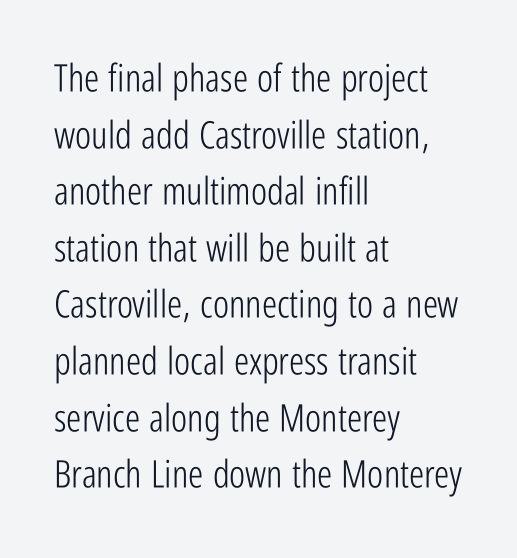
Q: Is the text bold? A: No.
Q: Is the text italic (slanted)? A: No, it is upright.
Q: Is the typeface a serif or a sans-serif typeface? A: Sans-serif.
Q: Is the text underlined? A: No.
Q: How is the paragraph aligned? A: Left-aligned.
Q: Is the spacing between letters normal or unusually wide? A: Normal.
Q: Is the spacing between lines tight, normal or loose? A: Normal.
Q: Width (condensed, normal, or wide)? A: Condensed.
Q: Stroke contrast? A: Low.
Q: x-height? A: Medium.
Q: Monospaced? A: No.
